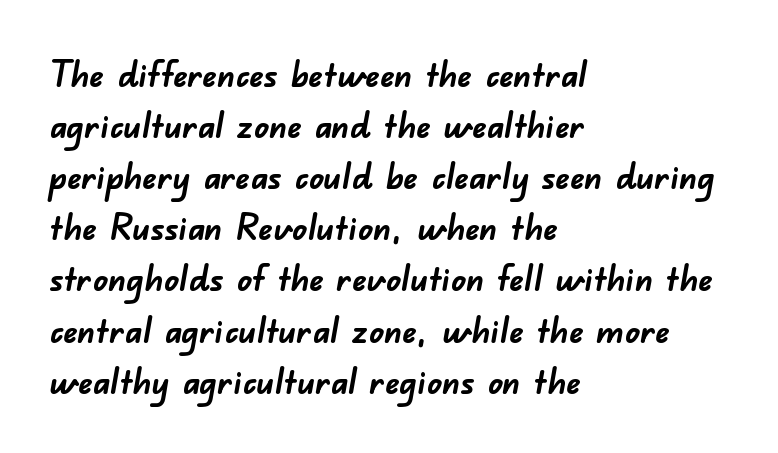
Q: Is the text bold? A: Yes.
Q: Is the typeface a serif or a sans-serif typeface? A: Sans-serif.
Q: Is the text underlined? A: No.
Q: How is the paragraph aligned? A: Left-aligned.
Q: Is the spacing between letters normal or unusually wide? A: Normal.
Q: Is the spacing between lines tight, normal or loose? A: Normal.
Q: Width (condensed, normal, or wide)? A: Normal.
Q: Stroke contrast? A: Low.
Q: x-height? A: Small.
Q: Monospaced? A: No.
